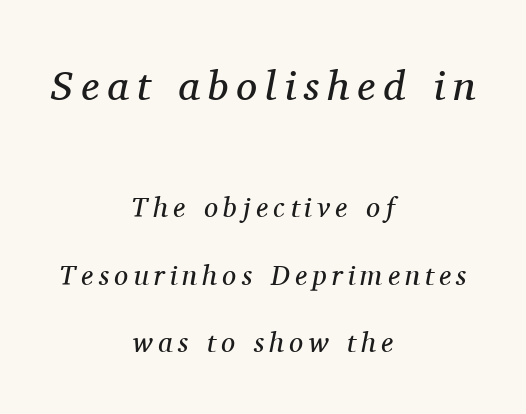
The image shows 42 px regular-weight serif type, italic (leaning right); set centered, loose line spacing (2.4x), not underlined; the first (top) block is 1.5x larger; medium stroke contrast and a medium x-height.
